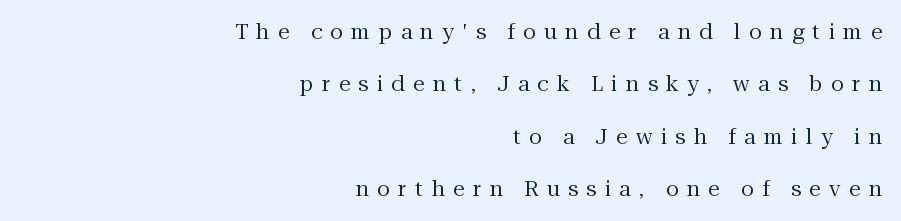
The image shows 21 px text type, upright; set right-aligned, loose line spacing (2.49x), unusually wide letter spacing (+0.4 em), not underlined.
